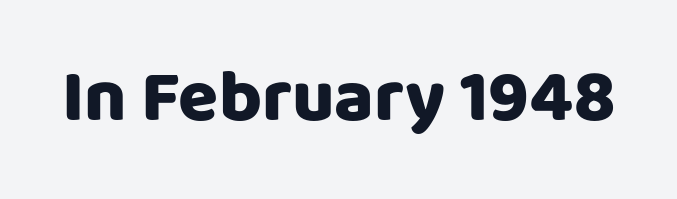
The image shows 73 px heavy sans-serif type, upright; set normal letter spacing, not underlined; low stroke contrast and a large x-height.
